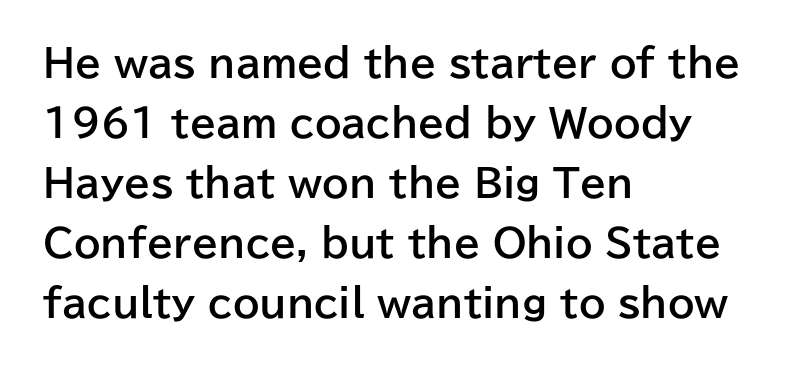
The image shows 38 px bold sans-serif type, upright; set left-aligned, normal line spacing (1.58x), normal letter spacing, not underlined; low stroke contrast and a medium x-height.
